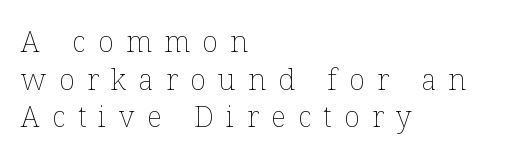
The image shows 29 px thin type, upright; set left-aligned, normal line spacing (1.3x), unusually wide letter spacing (+0.43 em), not underlined; low stroke contrast and a medium x-height.
